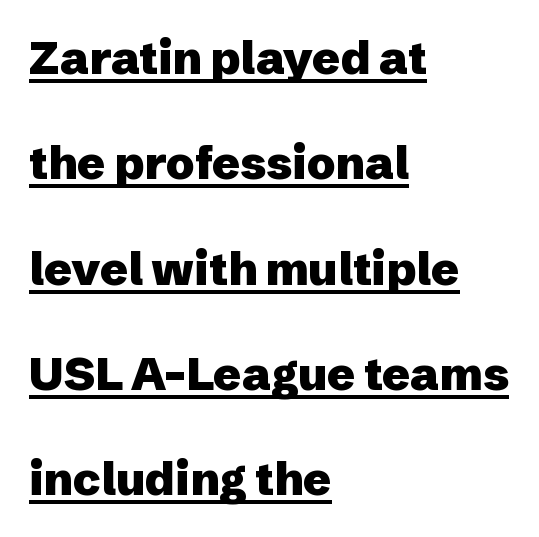
The image shows 46 px heavy sans-serif type, upright; set left-aligned, loose line spacing (2.29x), normal letter spacing, underlined; low stroke contrast and a medium x-height.
